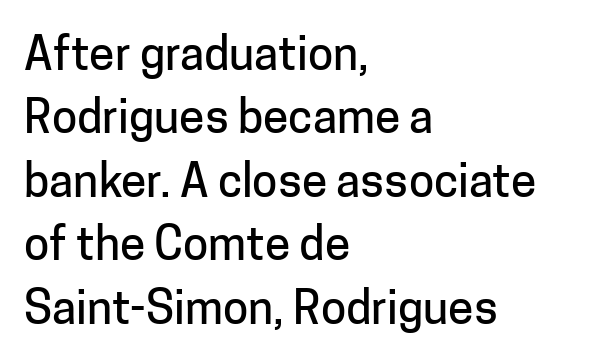
{"serif": "no", "italic": "no", "width": "normal", "stroke_contrast": "low", "x_height": "medium", "monospaced": "no", "underline": "no", "align": "left", "line_spacing": "normal", "line_spacing_ratio": 1.38, "letter_spacing": "normal", "letter_spacing_em": 0.0, "glyph_px": 46}
